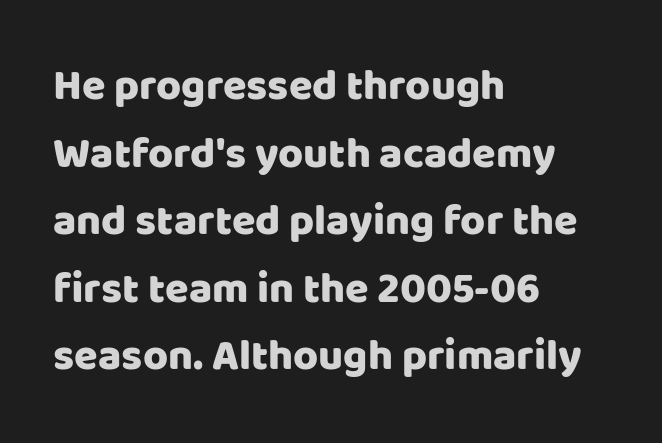
Q: Is the text italic (slanted)? A: No, it is upright.
Q: Is the typeface a serif or a sans-serif typeface? A: Sans-serif.
Q: Is the text underlined? A: No.
Q: How is the paragraph aligned? A: Left-aligned.
Q: Is the spacing between letters normal or unusually wide? A: Normal.
Q: Is the spacing between lines tight, normal or loose? A: Normal.
Q: Width (condensed, normal, or wide)? A: Normal.
Q: Stroke contrast? A: Low.
Q: x-height? A: Large.
Q: Monospaced? A: No.
